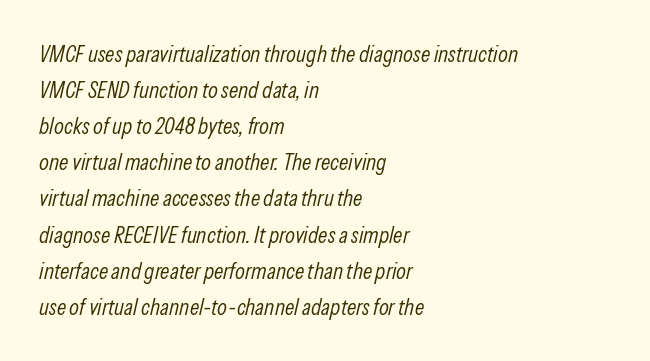
Q: Is the text bold? A: No.
Q: Is the text italic (slanted)? A: Yes, it leans right by about 13 degrees.
Q: Is the text underlined? A: No.
Q: How is the paragraph aligned? A: Left-aligned.
Q: Is the spacing between letters normal or unusually wide? A: Normal.
Q: Is the spacing between lines tight, normal or loose? A: Normal.
